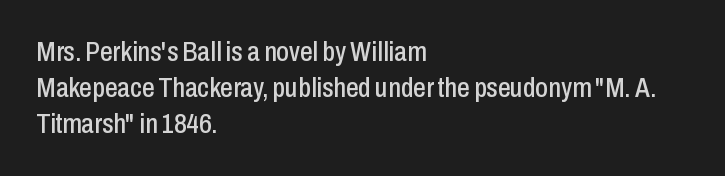
The image shows 28 px condensed sans-serif type, upright; set left-aligned, normal line spacing (1.29x), normal letter spacing, not underlined; low stroke contrast and a medium x-height.
